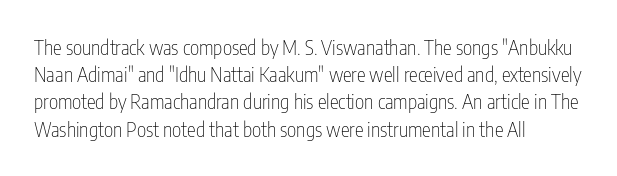
Q: Is the text bold? A: No.
Q: Is the text italic (slanted)? A: No, it is upright.
Q: Is the text underlined? A: No.
Q: How is the paragraph aligned? A: Left-aligned.
Q: Is the spacing between letters normal or unusually wide? A: Normal.
Q: Is the spacing between lines tight, normal or loose? A: Normal.
